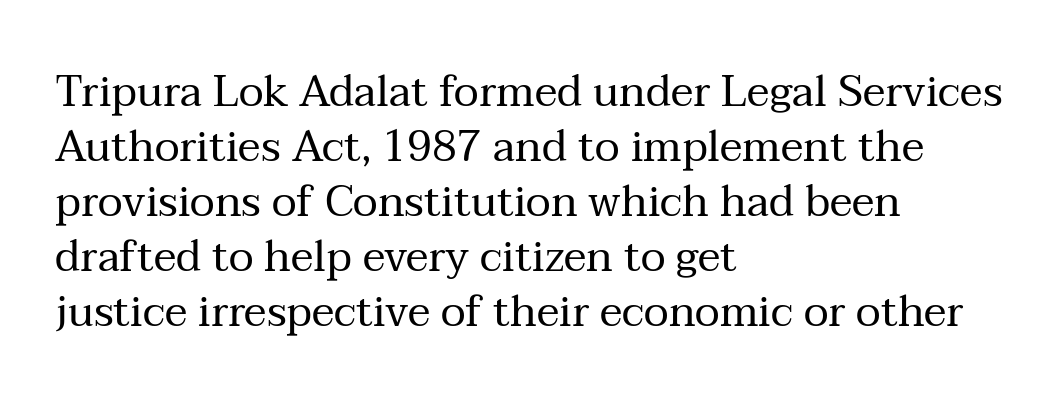
{"serif": "yes", "italic": "no", "bold": "no", "weight": "regular", "width": "normal", "stroke_contrast": "medium", "x_height": "medium", "monospaced": "no", "underline": "no", "align": "left", "line_spacing": "normal", "line_spacing_ratio": 1.28, "letter_spacing": "normal", "letter_spacing_em": 0.0, "glyph_px": 43}
